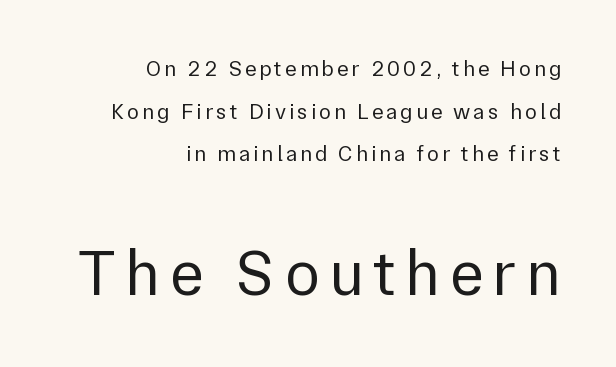
Q: Is the text bold? A: No.
Q: Is the text italic (slanted)? A: No, it is upright.
Q: Is the typeface a serif or a sans-serif typeface? A: Sans-serif.
Q: Is the text underlined? A: No.
Q: How is the paragraph aligned? A: Right-aligned.
Q: Is the spacing between lines tight, normal or loose? A: Loose.
Q: Which block of text is set in a larger size, the first (top) or the second (bottom)? A: The second (bottom) one.
Q: Width (condensed, normal, or wide)? A: Normal.
Q: Stroke contrast? A: Low.
Q: x-height? A: Medium.
Q: Monospaced? A: No.
